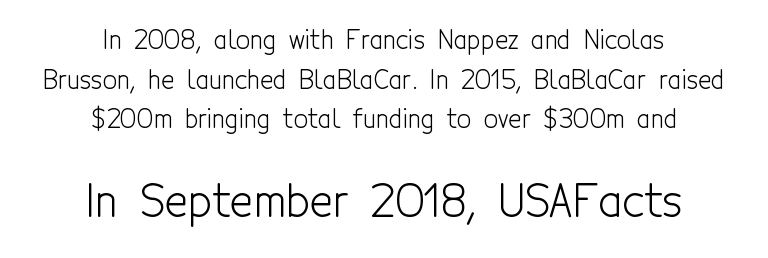
The image shows 44 px light, condensed sans-serif type, upright; set centered, normal line spacing (1.59x), normal letter spacing, not underlined; the second (bottom) block is 1.76x larger; a medium x-height.
